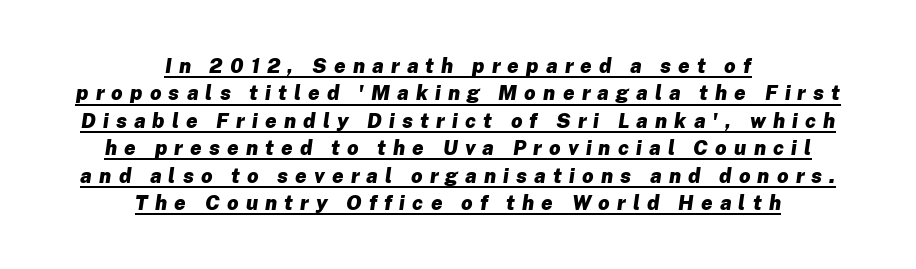
The paragraph has two soft edges and a firm central axis. These words are printed bold, with thick strokes throughout. Emphasis-style slanted type is in use. Quick note: underline on. Horizontal bands of white between lines are of average thickness. The type is letterspaced generously, with wide tracking.
